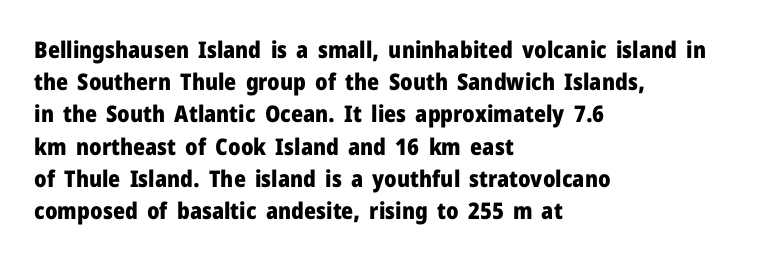
The image shows 23 px bold type, upright; set left-aligned, normal line spacing (1.4x), normal letter spacing, not underlined.
